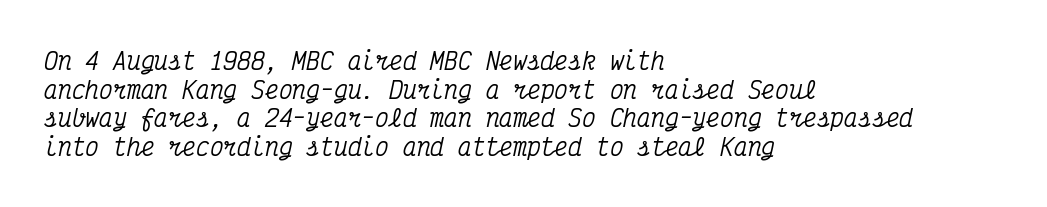
{"italic": "yes", "lean": "right", "slant_degrees": 12, "underline": "no", "align": "left", "line_spacing": "normal", "line_spacing_ratio": 1.25, "letter_spacing": "normal", "letter_spacing_em": 0.0, "glyph_px": 23}
